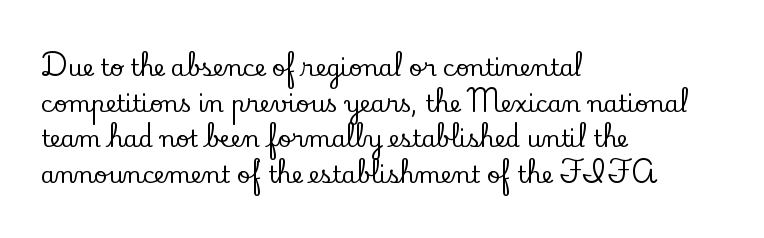
The image shows 23 px text type, upright; set left-aligned, normal line spacing (1.55x), normal letter spacing, not underlined.
